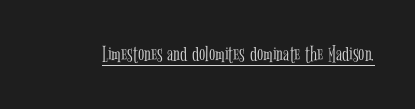
Q: Is the text bold? A: No.
Q: Is the text italic (slanted)? A: No, it is upright.
Q: Is the text underlined? A: Yes.
Q: Is the spacing between letters normal or unusually wide? A: Normal.
